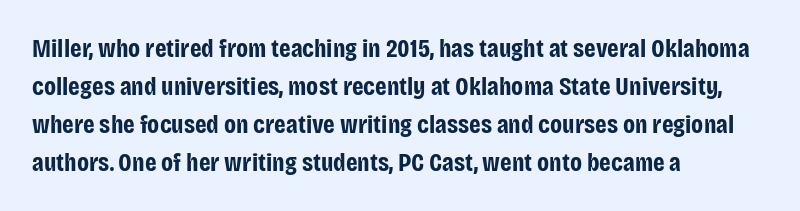
{"italic": "no", "bold": "yes", "underline": "no", "align": "left", "line_spacing": "normal", "line_spacing_ratio": 1.46, "letter_spacing": "normal", "letter_spacing_em": 0.0, "glyph_px": 26}
